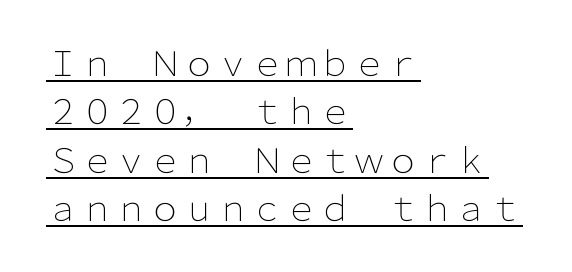
The image shows 34 px light sans-serif type, upright; set left-aligned, normal line spacing (1.42x), normal letter spacing, underlined; low stroke contrast and a medium x-height.
